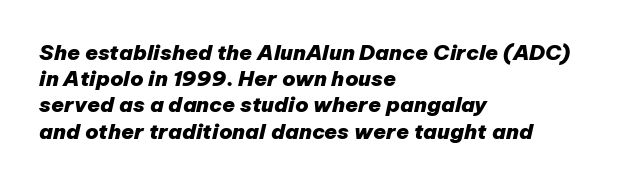
Q: Is the text bold? A: Yes.
Q: Is the text italic (slanted)? A: Yes, it leans right by about 12 degrees.
Q: Is the text underlined? A: No.
Q: How is the paragraph aligned? A: Left-aligned.
Q: Is the spacing between letters normal or unusually wide? A: Normal.
Q: Is the spacing between lines tight, normal or loose? A: Normal.
